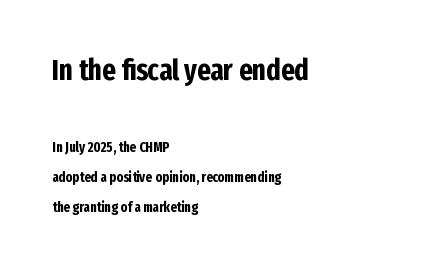
{"serif": "no", "italic": "no", "bold": "yes", "weight": "bold", "width": "condensed", "stroke_contrast": "low", "x_height": "medium", "monospaced": "no", "underline": "no", "align": "left", "line_spacing": "loose", "line_spacing_ratio": 2.16, "letter_spacing": "normal", "letter_spacing_em": 0.0, "larger_block": "first", "size_ratio": 2.07, "glyph_px": 29}
